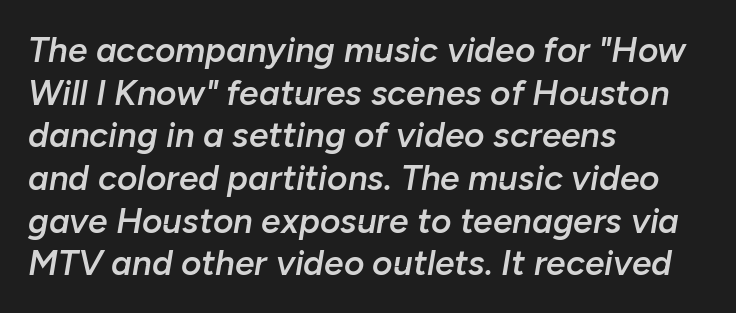
Q: Is the text bold? A: Semi-bold.
Q: Is the text italic (slanted)? A: Yes, it leans right by about 10 degrees.
Q: Is the text underlined? A: No.
Q: How is the paragraph aligned? A: Left-aligned.
Q: Is the spacing between letters normal or unusually wide? A: Normal.
Q: Width (condensed, normal, or wide)? A: Normal.
Q: Stroke contrast? A: Low.
Q: x-height? A: Medium.
Q: Monospaced? A: No.
